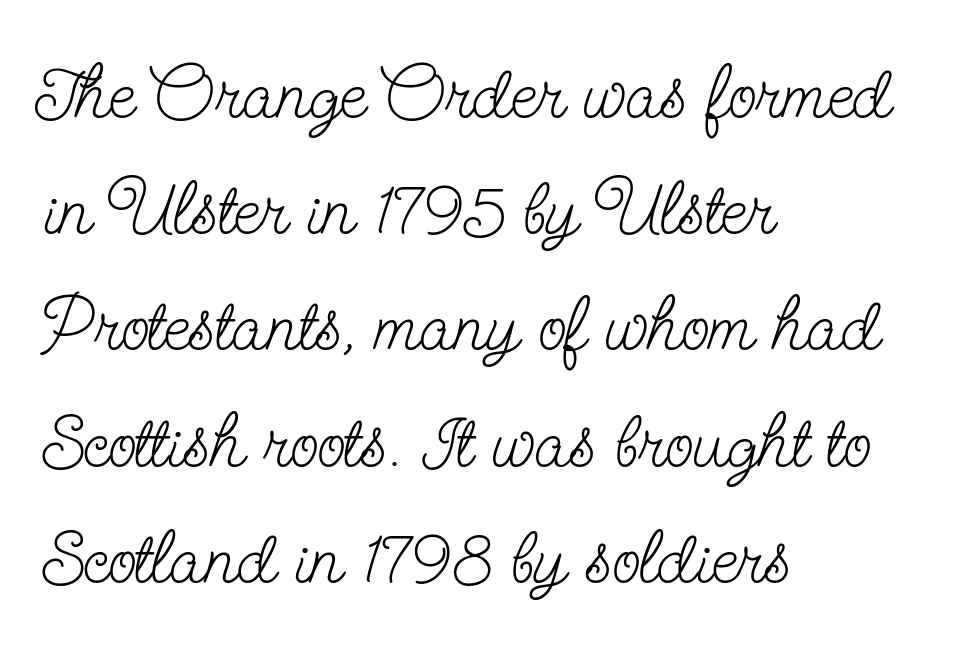
The rendering shows small feet on the letterforms — a serif design. Here the designer chose a conventional face with non-uniform glyph widths. Reading down the block, your eye returns to a fixed left position each line. This block has exactly the height ordinary leading produces. Each stroke keeps to a modest, everyday thickness or less. Default kerning and tracking; the words read as compact shapes.
